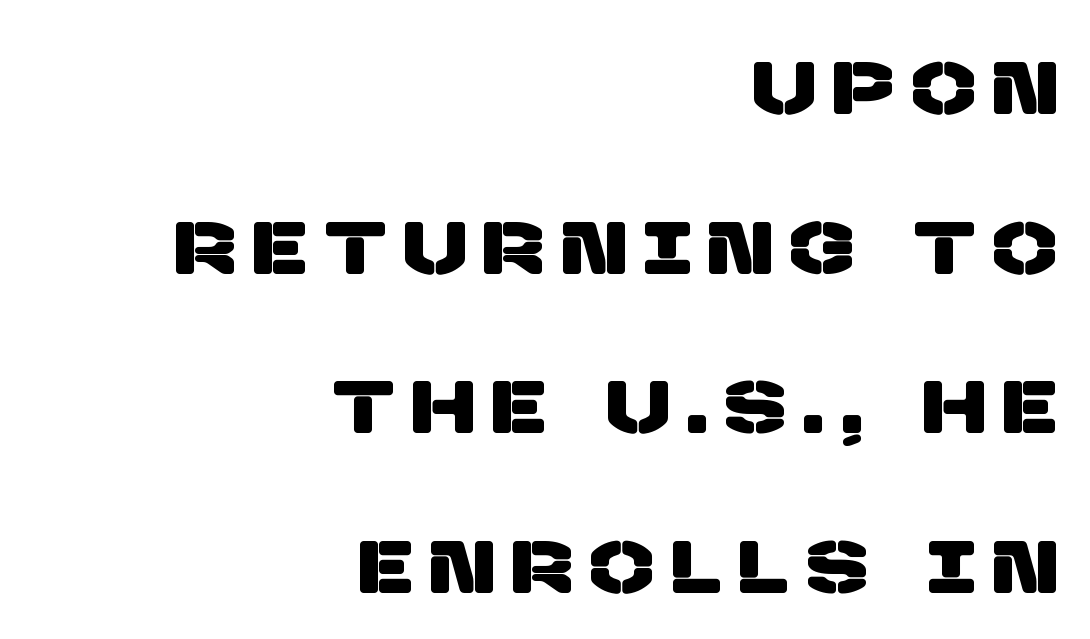
The image shows 75 px sans-serif type; set right-aligned, loose line spacing (2.13x), unusually wide letter spacing (+0.25 em), not underlined; low stroke contrast and a large x-height.
